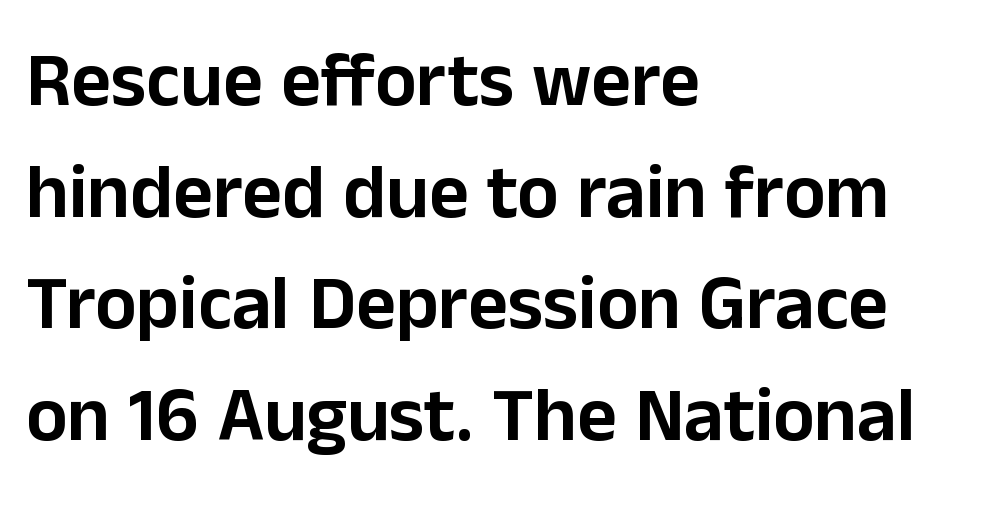
The paragraph has a hard left edge and a soft right edge. Note the varied advance widths — an 'i' is clearly narrower than an 'm'. I'd call this a sans setting — the letters go barefoot. Clear beneath every line of the passage. A typesetter would call this zero additional tracking. This sample uses an upright cut, with every glyph sitting square on the baseline.
